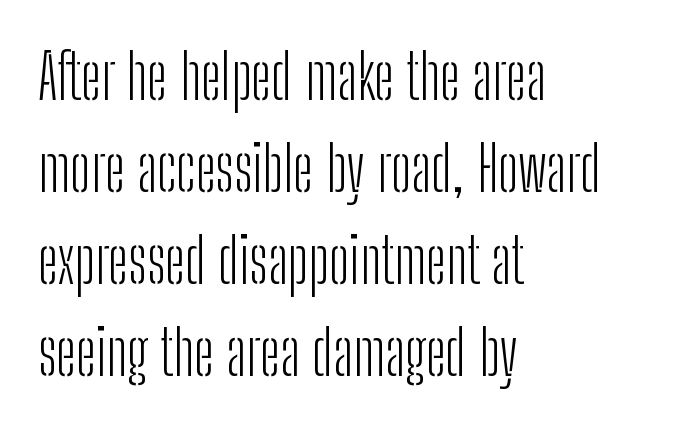
{"serif": "no", "italic": "no", "bold": "no", "weight": "light", "width": "condensed", "stroke_contrast": "low", "x_height": "medium", "monospaced": "no", "underline": "no", "align": "left", "line_spacing": "normal", "line_spacing_ratio": 1.46, "letter_spacing": "normal", "letter_spacing_em": 0.0, "glyph_px": 63}
